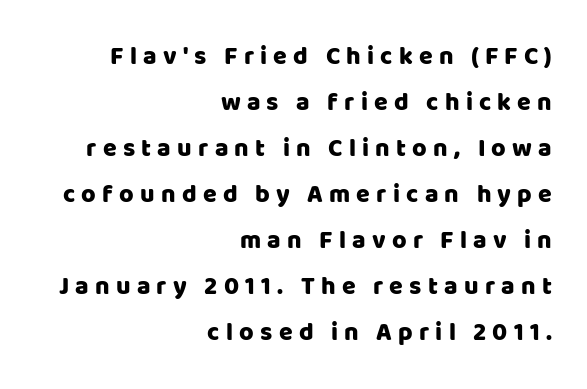
In CSS terms this would be text-align: right. A typesetter would mark this as roman, not italic. The strip under each line holds only bare page. You could only call the tracking loose — the letters float apart.
